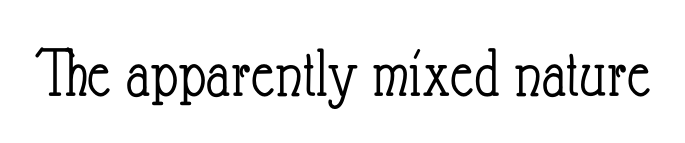
A quiet, ordinary-to-light weight characterises the typeface. The baseline area is clear. This sample has the flowing, uneven cadence of proportional lettering. The font's upright variant was chosen for this text. Words appear dense and cohesive because spacing is normal.
